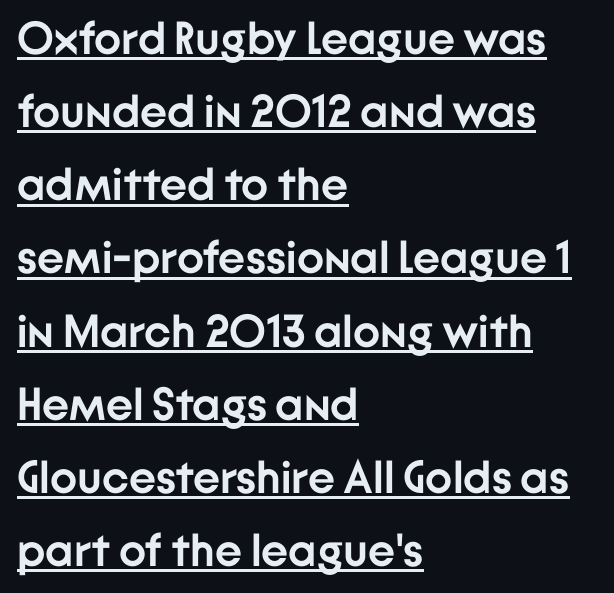
Spacing verdict: proportional, widths tailored to each character. The rendering keeps characters at their native spacing. Upright lettering throughout. One glance says typical: line gaps are just what's usual. The paragraph shown leans on its left margin.
